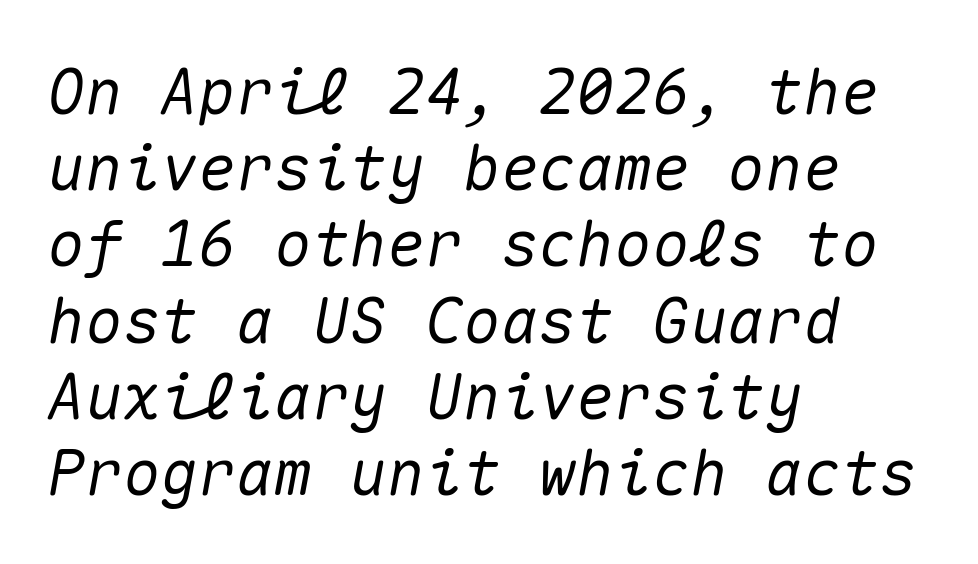
{"italic": "yes", "lean": "right", "slant_degrees": 10, "width": "normal", "stroke_contrast": "medium", "x_height": "medium", "monospaced": "yes", "underline": "no", "align": "left", "line_spacing_ratio": 1.21, "letter_spacing": "normal", "letter_spacing_em": 0.0, "glyph_px": 63}
